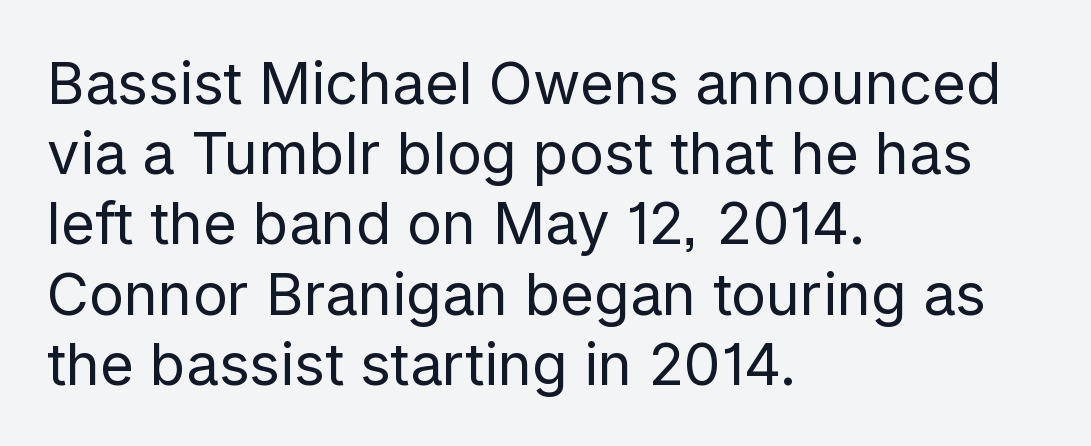
The image shows 58 px regular-weight sans-serif type, upright; set left-aligned, line spacing 1.21x, normal letter spacing, not underlined; low stroke contrast and a medium x-height.
